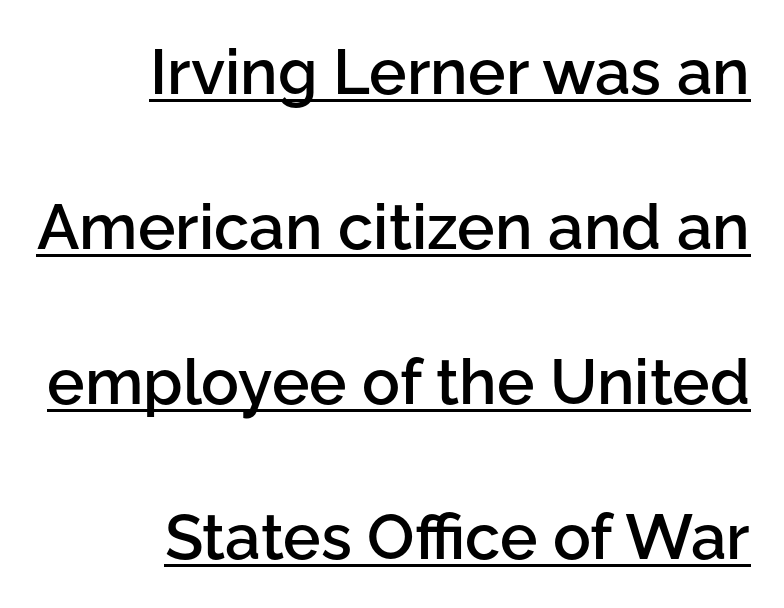
The image shows 63 px semibold sans-serif type, upright; set right-aligned, loose line spacing (2.46x), normal letter spacing, underlined; low stroke contrast and a medium x-height.
